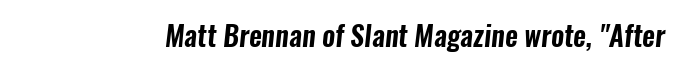
Characters follow at the spacing the type designer built in. Each row of text sits above clean, open space. A sans-serif font was chosen for this passage. Is this a fixed-width face? No — the glyphs have proportional, varying widths.
